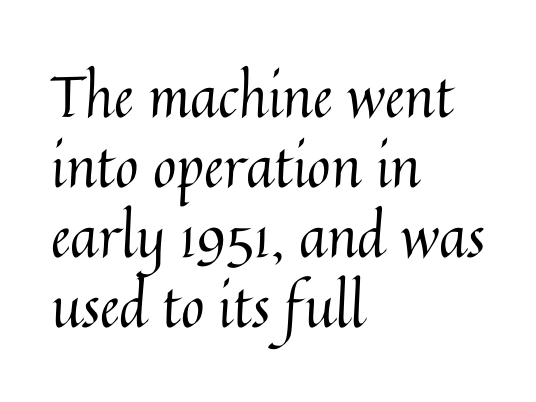
A bare baseline throughout the passage. Horizontally, the lines are justified to the leading edge only. Think of a printed novel: that variable character pitch is what you see here. A typesetter would call this zero additional tracking. Counters stay open thanks to moderate or lighter strokes.
